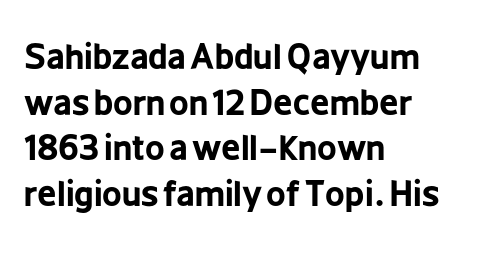
{"serif": "no", "italic": "no", "bold": "yes", "weight": "bold", "width": "condensed", "stroke_contrast": "low", "x_height": "medium", "monospaced": "no", "underline": "no", "align": "left", "line_spacing": "normal", "line_spacing_ratio": 1.34, "letter_spacing": "normal", "letter_spacing_em": 0.0, "glyph_px": 34}
